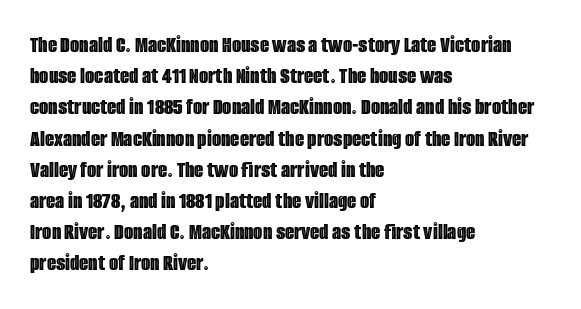
Q: Is the text italic (slanted)? A: No, it is upright.
Q: Is the text underlined? A: No.
Q: How is the paragraph aligned? A: Left-aligned.
Q: Is the spacing between letters normal or unusually wide? A: Normal.
Q: Is the spacing between lines tight, normal or loose? A: Normal.
